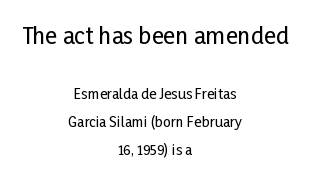
Unmarked baselines from the first word to the last. Every character sits straight up, as roman type does. Rows of type keep a wide berth in the vertical direction. The type is set solid horizontally, with unmodified tracking. In this sample the first text group is rendered at the bigger scale. Both edges are ragged and mirror each other, which tells us the setting is centered.
